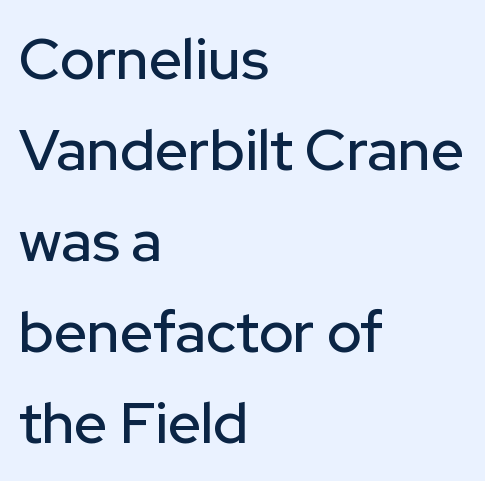
Q: Is the text italic (slanted)? A: No, it is upright.
Q: Is the typeface a serif or a sans-serif typeface? A: Sans-serif.
Q: Is the text underlined? A: No.
Q: How is the paragraph aligned? A: Left-aligned.
Q: Is the spacing between letters normal or unusually wide? A: Normal.
Q: Is the spacing between lines tight, normal or loose? A: Normal.
Q: Width (condensed, normal, or wide)? A: Normal.
Q: Stroke contrast? A: Low.
Q: x-height? A: Medium.
Q: Monospaced? A: No.
